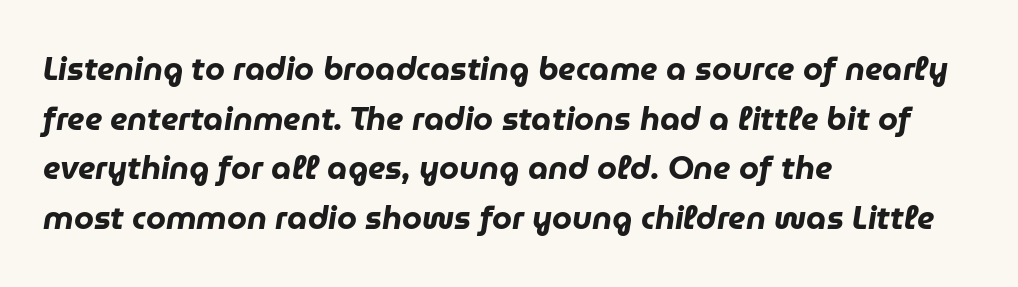
Q: Is the text bold? A: Yes.
Q: Is the text italic (slanted)? A: Yes, it leans right by about 9 degrees.
Q: Is the text underlined? A: No.
Q: How is the paragraph aligned? A: Left-aligned.
Q: Is the spacing between letters normal or unusually wide? A: Normal.
Q: Is the spacing between lines tight, normal or loose? A: Normal.
Q: Width (condensed, normal, or wide)? A: Normal.
Q: Stroke contrast? A: Low.
Q: x-height? A: Medium.
Q: Monospaced? A: No.
